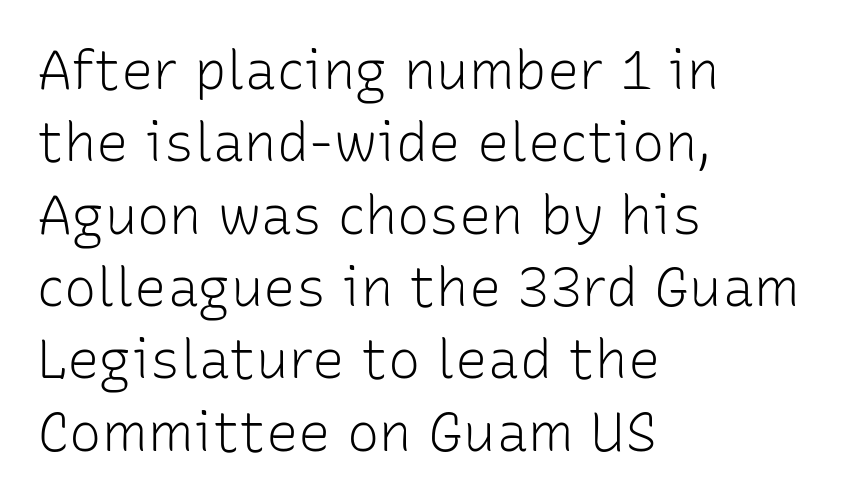
These lines are rendered in a variable-pitch font. Does extra space separate the letters? No, they use regular spacing. The lines sit at an ordinary, default distance from one another. The baseline area is clear. Ink coverage per letter is moderate at most.
